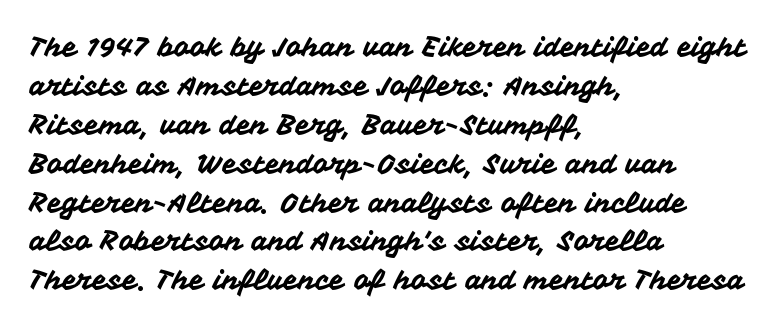
Q: Is the text italic (slanted)? A: Yes.
Q: Is the text underlined? A: No.
Q: How is the paragraph aligned? A: Left-aligned.
Q: Is the spacing between letters normal or unusually wide? A: Normal.
Q: Is the spacing between lines tight, normal or loose? A: Normal.
